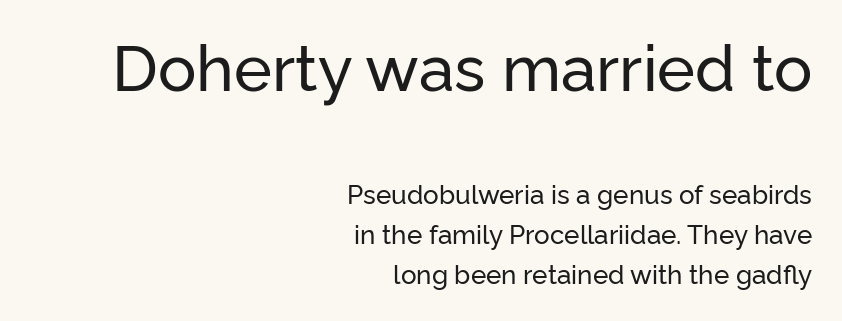
{"serif": "no", "italic": "no", "width": "normal", "stroke_contrast": "low", "x_height": "medium", "monospaced": "no", "underline": "no", "align": "right", "line_spacing": "normal", "line_spacing_ratio": 1.53, "letter_spacing": "normal", "letter_spacing_em": 0.0, "larger_block": "first", "size_ratio": 2.46, "glyph_px": 64}
